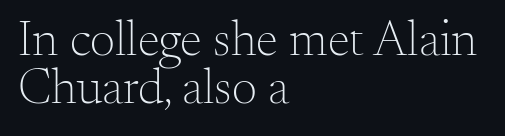
The image shows 50 px light serif type, upright; set left-aligned, tight line spacing (0.97x), normal letter spacing, not underlined; medium stroke contrast and a small x-height.
